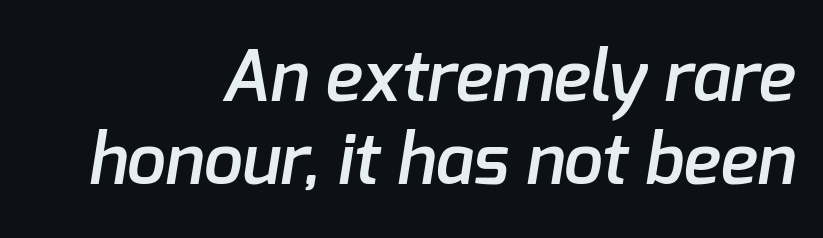
The image shows 70 px semibold sans-serif type; set right-aligned, line spacing 1.19x, normal letter spacing, not underlined; low stroke contrast and a medium x-height.
